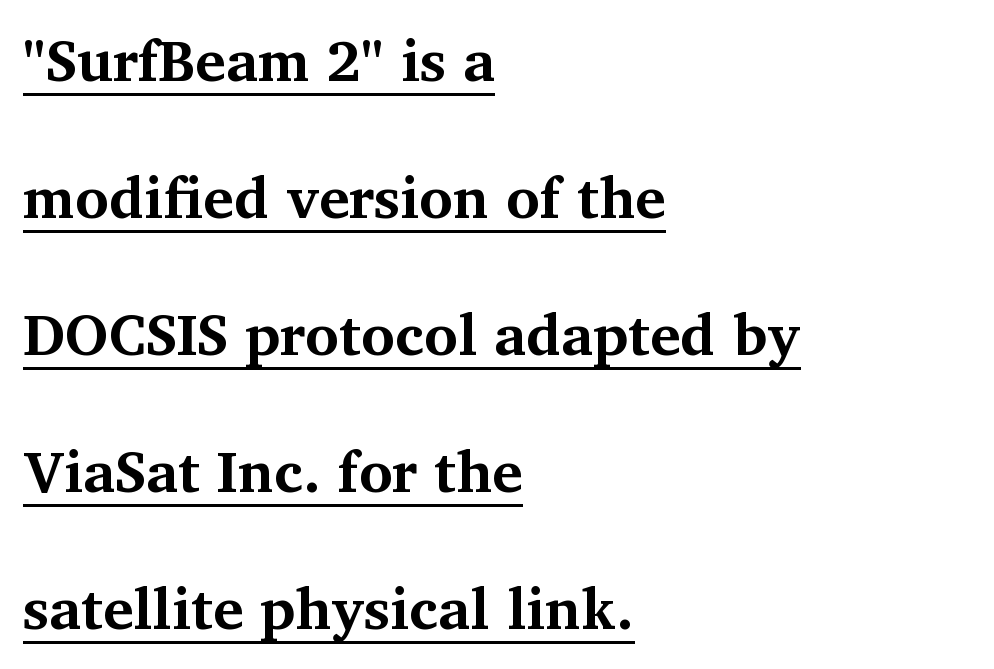
Q: Is the text bold? A: Yes.
Q: Is the text italic (slanted)? A: No, it is upright.
Q: Is the typeface a serif or a sans-serif typeface? A: Serif.
Q: Is the text underlined? A: Yes.
Q: How is the paragraph aligned? A: Left-aligned.
Q: Is the spacing between letters normal or unusually wide? A: Normal.
Q: Is the spacing between lines tight, normal or loose? A: Loose.
Q: Width (condensed, normal, or wide)? A: Normal.
Q: Stroke contrast? A: Medium.
Q: x-height? A: Medium.
Q: Monospaced? A: No.
